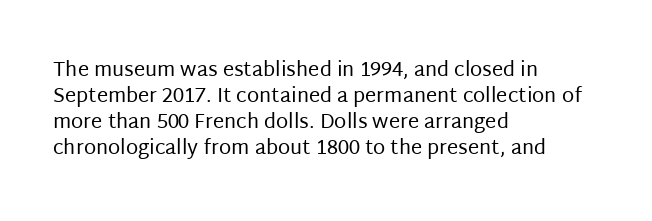
Q: Is the text bold? A: No.
Q: Is the text italic (slanted)? A: No, it is upright.
Q: Is the text underlined? A: No.
Q: How is the paragraph aligned? A: Left-aligned.
Q: Is the spacing between letters normal or unusually wide? A: Normal.
Q: Is the spacing between lines tight, normal or loose? A: Normal.
